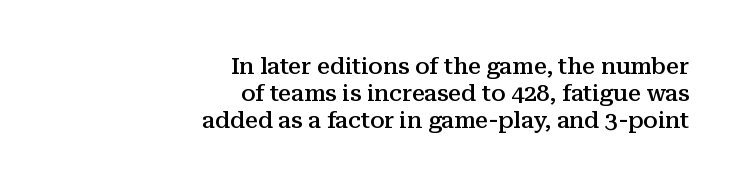
{"italic": "no", "bold": "semi", "underline": "no", "align": "right", "line_spacing_ratio": 1.18, "letter_spacing": "normal", "letter_spacing_em": 0.0, "glyph_px": 23}
